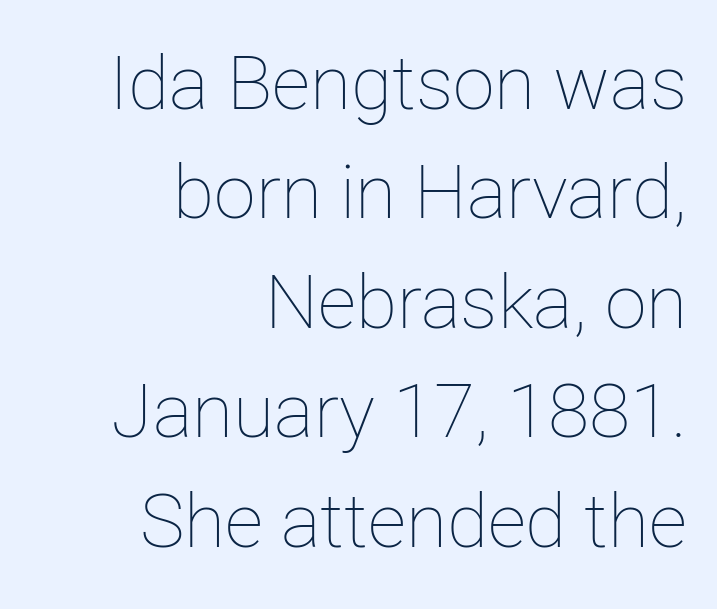
In terms of leading, this rendering sits right in the middle. The baseline area is clear. A typesetter would call this proportional, since set widths differ per character. These lines are set flush right with a ragged left edge.
